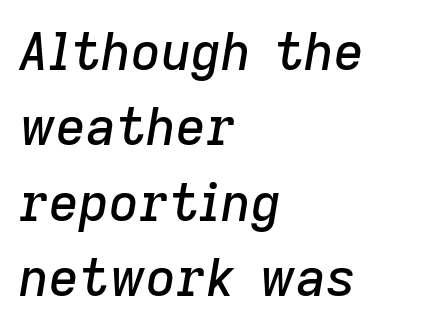
The image shows 52 px text type, italic (leaning right); set left-aligned, normal line spacing (1.45x), normal letter spacing, not underlined; low stroke contrast and a medium x-height.
